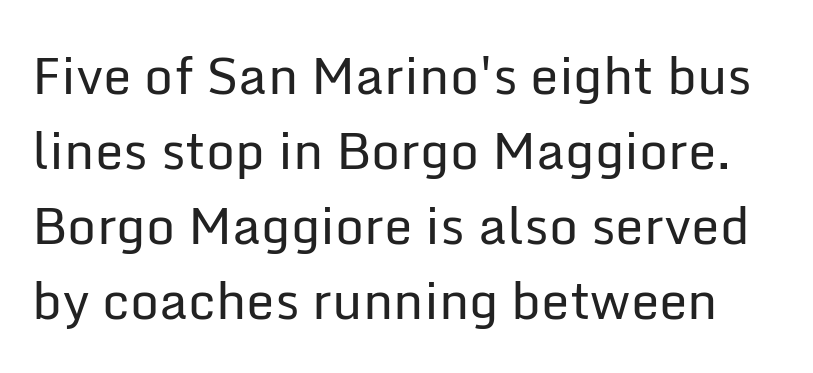
The image shows 51 px regular-weight sans-serif type, upright; set normal line spacing (1.47x), normal letter spacing, not underlined; low stroke contrast and a medium x-height.
